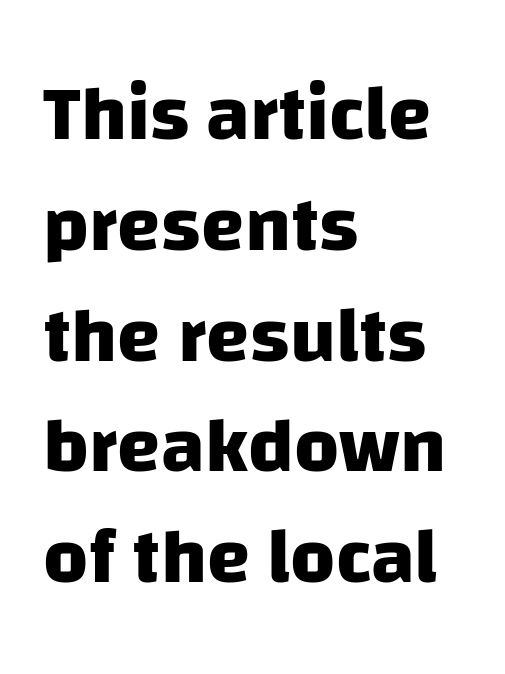
{"serif": "no", "bold": "yes", "weight": "heavy", "width": "normal", "stroke_contrast": "low", "x_height": "large", "monospaced": "no", "underline": "no", "align": "left", "line_spacing": "normal", "line_spacing_ratio": 1.42, "letter_spacing": "normal", "letter_spacing_em": 0.0, "glyph_px": 78}
